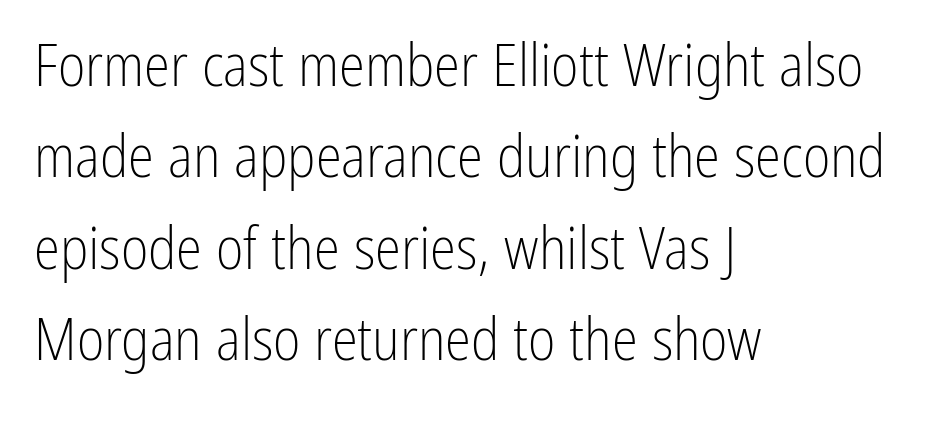
Q: Is the text bold? A: No.
Q: Is the text italic (slanted)? A: No, it is upright.
Q: Is the typeface a serif or a sans-serif typeface? A: Sans-serif.
Q: Is the text underlined? A: No.
Q: How is the paragraph aligned? A: Left-aligned.
Q: Is the spacing between letters normal or unusually wide? A: Normal.
Q: Is the spacing between lines tight, normal or loose? A: Normal.
Q: Width (condensed, normal, or wide)? A: Condensed.
Q: Stroke contrast? A: Low.
Q: x-height? A: Medium.
Q: Monospaced? A: No.
